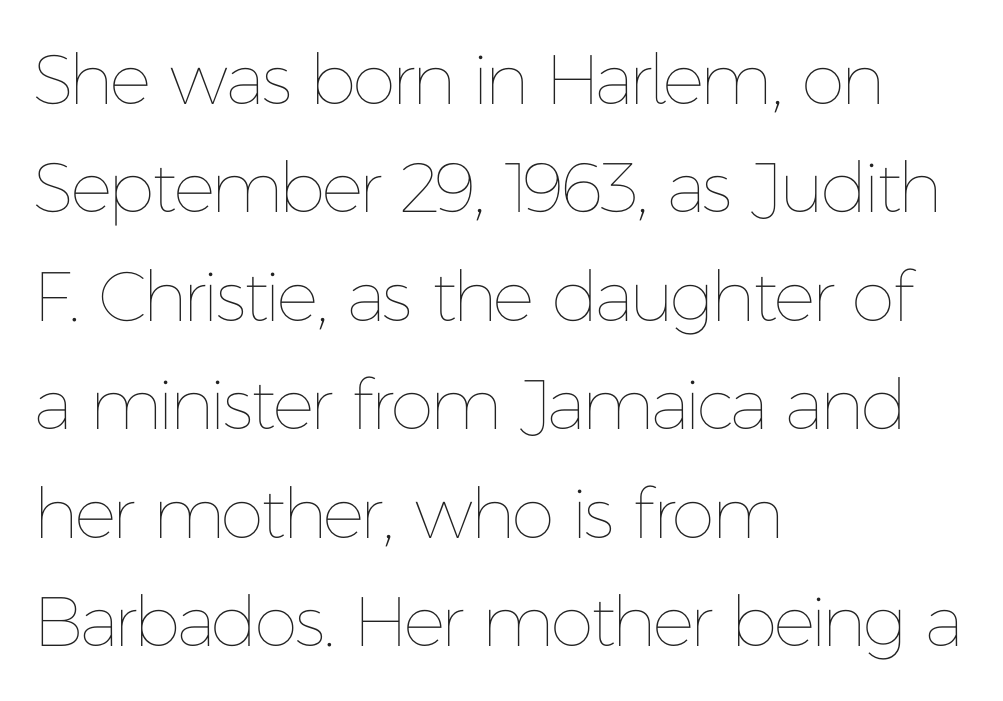
Q: Is the text bold? A: No.
Q: Is the text italic (slanted)? A: No, it is upright.
Q: Is the text underlined? A: No.
Q: How is the paragraph aligned? A: Left-aligned.
Q: Is the spacing between letters normal or unusually wide? A: Normal.
Q: Is the spacing between lines tight, normal or loose? A: Normal.
Q: Width (condensed, normal, or wide)? A: Normal.
Q: Stroke contrast? A: Low.
Q: x-height? A: Medium.
Q: Monospaced? A: No.
